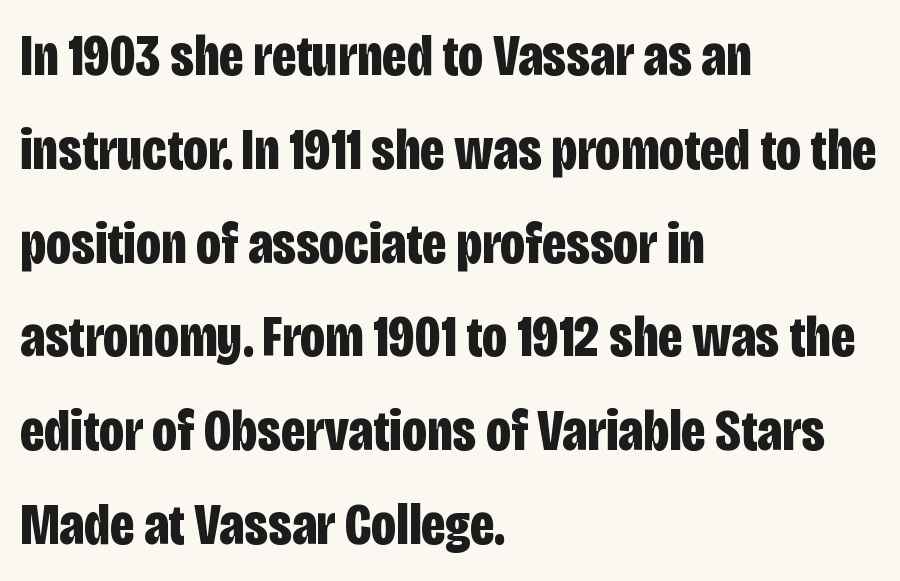
This sample has the flowing, uneven cadence of proportional lettering. Rows of type keep a routine distance in the vertical direction. In terms of letterspacing, this is plain default setting. This sample uses a sans-serif face. It's the straight-up-and-down kind of type. A dark, heavy texture on the line: the type is bold.
